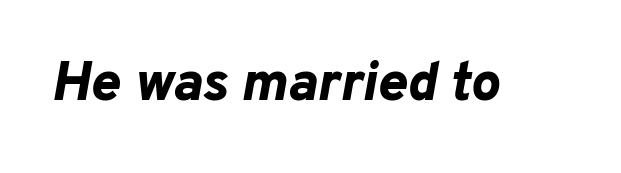
Q: Is the text bold? A: Yes.
Q: Is the text italic (slanted)? A: Yes, it leans right by about 10 degrees.
Q: Is the text underlined? A: No.
Q: Is the spacing between letters normal or unusually wide? A: Normal.
Q: Width (condensed, normal, or wide)? A: Normal.
Q: Stroke contrast? A: Low.
Q: x-height? A: Medium.
Q: Monospaced? A: No.
